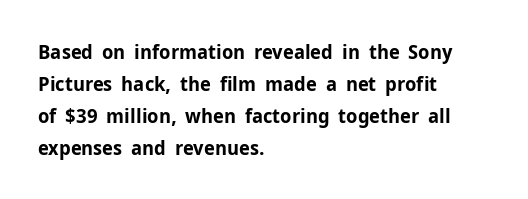
{"italic": "no", "bold": "yes", "underline": "no", "align": "left", "line_spacing": "normal", "line_spacing_ratio": 1.6, "letter_spacing": "normal", "letter_spacing_em": 0.0, "glyph_px": 20}
